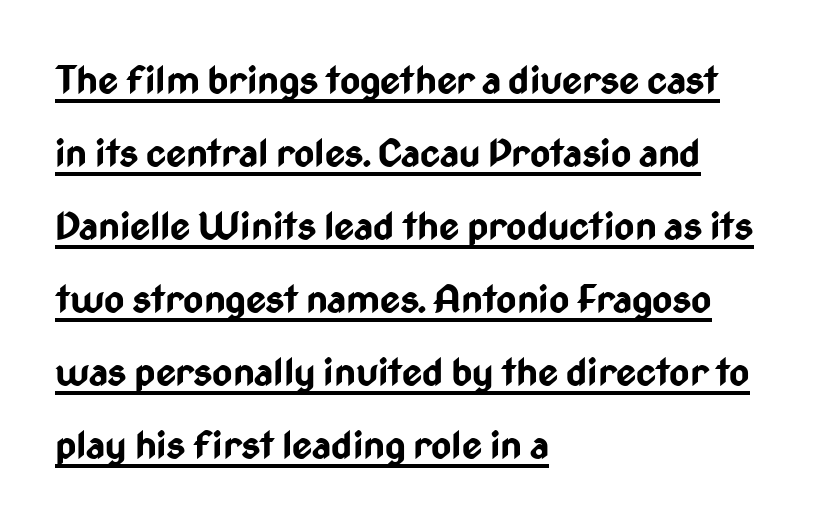
The image shows 39 px bold, condensed sans-serif type, upright; set left-aligned, line spacing 1.87x, normal letter spacing, underlined; low stroke contrast and a medium x-height.
